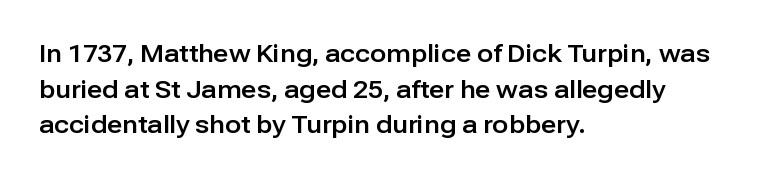
The lettering holds an erect, upright posture throughout. Inter-character spacing is left at the font's built-in metrics. The glyphs are unaccompanied by any horizontal stroke below them. Horizontal alignment here is leftward, the default for most running prose. Is there much room between lines? A standard amount, neither cramped nor airy.
